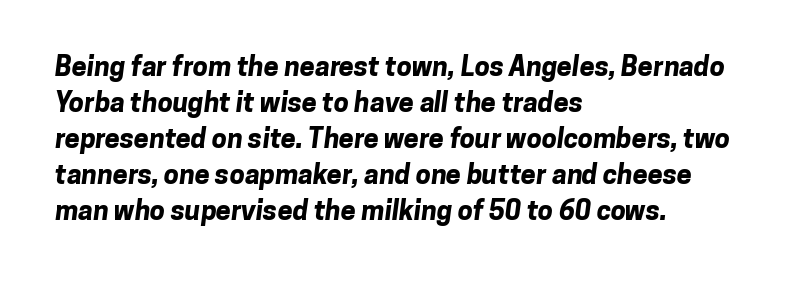
The image shows 27 px bold type; set left-aligned, normal line spacing (1.33x), normal letter spacing, not underlined.
